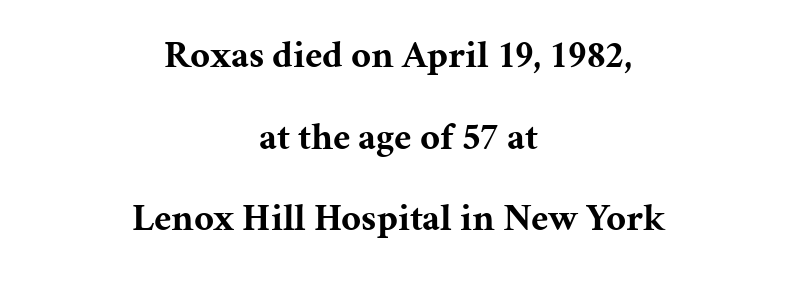
{"serif": "yes", "italic": "no", "bold": "yes", "weight": "bold", "width": "normal", "stroke_contrast": "medium", "x_height": "medium", "monospaced": "no", "underline": "no", "align": "center", "line_spacing": "loose", "line_spacing_ratio": 2.15, "letter_spacing": "normal", "letter_spacing_em": 0.0, "glyph_px": 38}
